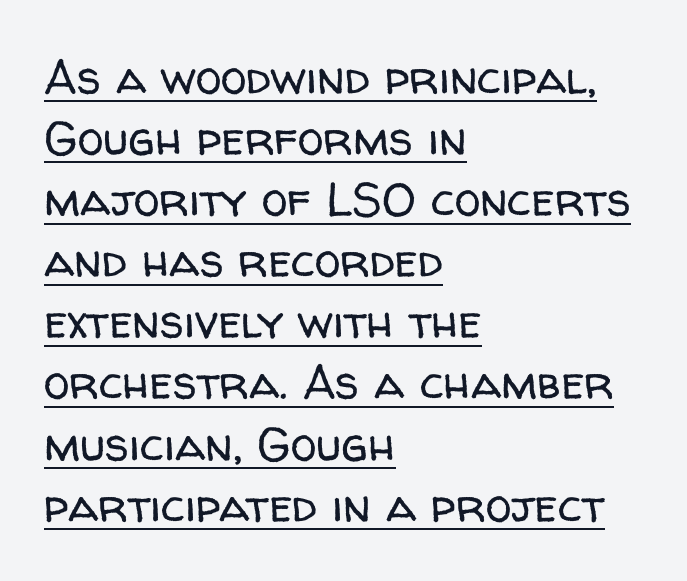
Q: Is the text bold? A: No.
Q: Is the text italic (slanted)? A: No, it is upright.
Q: Is the typeface a serif or a sans-serif typeface? A: Sans-serif.
Q: Is the text underlined? A: Yes.
Q: How is the paragraph aligned? A: Left-aligned.
Q: Is the spacing between letters normal or unusually wide? A: Normal.
Q: Is the spacing between lines tight, normal or loose? A: Normal.
Q: Width (condensed, normal, or wide)? A: Normal.
Q: Stroke contrast? A: Low.
Q: x-height? A: Medium.
Q: Monospaced? A: No.
